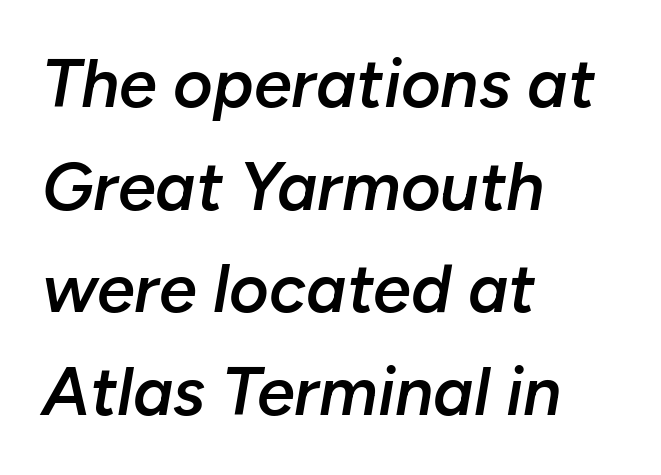
The image shows 68 px semibold type, italic (leaning right); set left-aligned, normal line spacing (1.51x), normal letter spacing, not underlined; low stroke contrast and a medium x-height.
